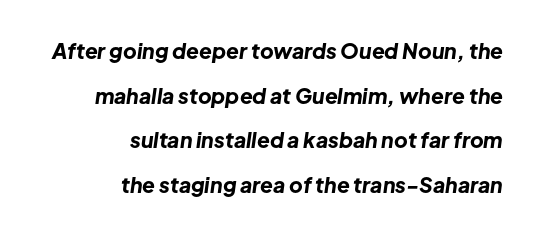
Q: Is the text bold? A: Yes.
Q: Is the text italic (slanted)? A: Yes, it leans right by about 8 degrees.
Q: Is the text underlined? A: No.
Q: How is the paragraph aligned? A: Right-aligned.
Q: Is the spacing between letters normal or unusually wide? A: Normal.
Q: Is the spacing between lines tight, normal or loose? A: Loose.
